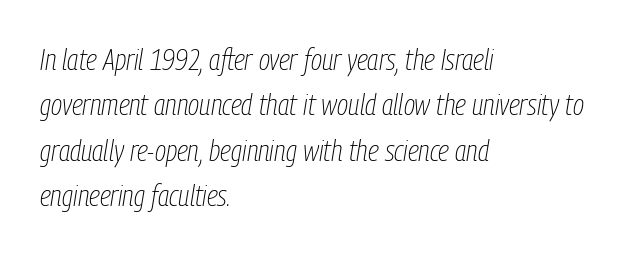
{"italic": "yes", "lean": "right", "slant_degrees": 9, "bold": "no", "weight": "thin", "width": "condensed", "stroke_contrast": "low", "x_height": "medium", "monospaced": "no", "underline": "no", "align": "left", "line_spacing": "normal", "line_spacing_ratio": 1.51, "letter_spacing": "normal", "letter_spacing_em": 0.0, "glyph_px": 30}
